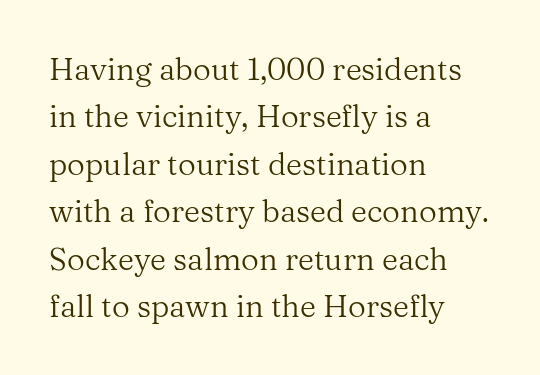
{"serif": "yes", "italic": "no", "bold": "no", "weight": "regular", "width": "normal", "stroke_contrast": "medium", "x_height": "medium", "monospaced": "no", "underline": "no", "align": "left", "line_spacing": "normal", "line_spacing_ratio": 1.53, "letter_spacing": "normal", "letter_spacing_em": 0.0, "glyph_px": 31}
